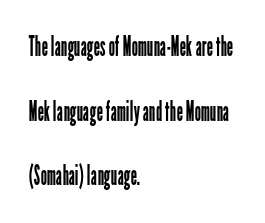
The image shows 28 px regular-weight, condensed sans-serif type, upright; set left-aligned, loose line spacing (2.31x), normal letter spacing, not underlined; low stroke contrast and a medium x-height.
